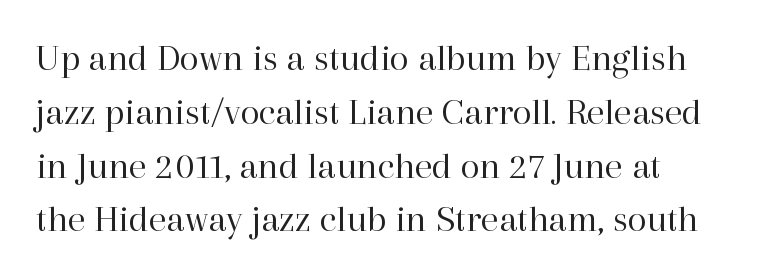
The image shows 39 px regular-weight serif type, upright; set normal line spacing (1.38x), normal letter spacing, not underlined; high stroke contrast and a medium x-height.
